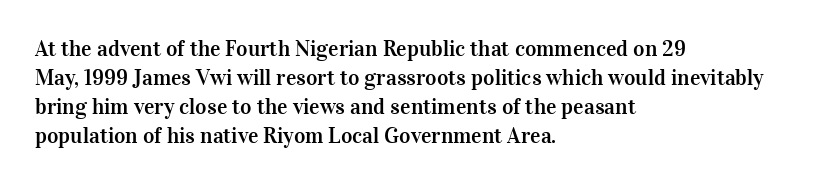
The image shows 22 px text type, upright; set left-aligned, normal line spacing (1.32x), normal letter spacing, not underlined.
